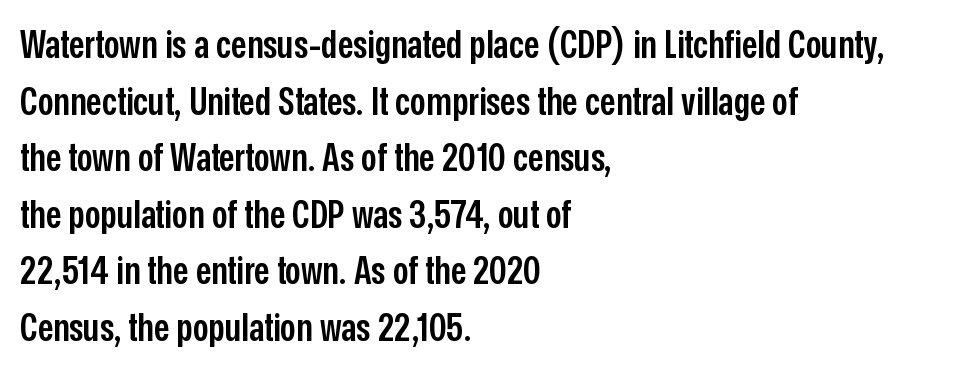
Nope, not italic — everything's standing straight. As a designer I'd log this as weight 600, semibold. Layout note: lines flush left. The designer left line spacing at the default. These lines are rendered in a variable-pitch font.
